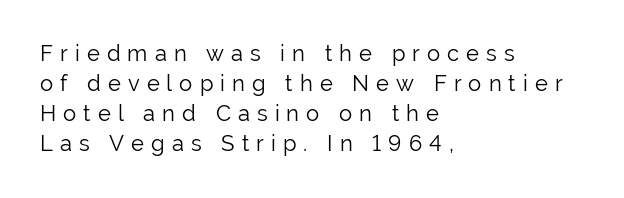
The tracking reads as deliberately expanded to a designer's eye. The strip under each line holds only bare page. Unbolded letterforms with no extra heft. Unlike italic type, these characters show no tilt at all. The lines sit at an ordinary, default distance from one another.
